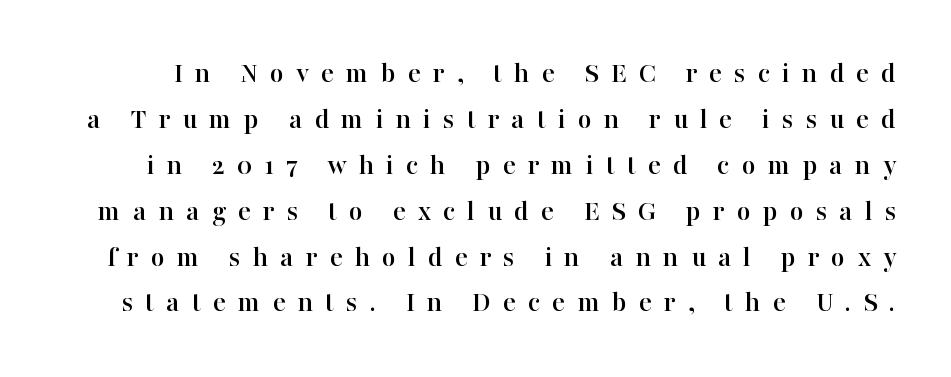
A typesetter would call this proportional, since set widths differ per character. A typesetter would call this leading conventional body-copy spacing. The axis of the letterforms is exactly vertical. Tracking here is generous; glyphs stand well apart from one another. Just letters on the line, the space beneath them empty. The glyphs in this specimen are seriffed.
